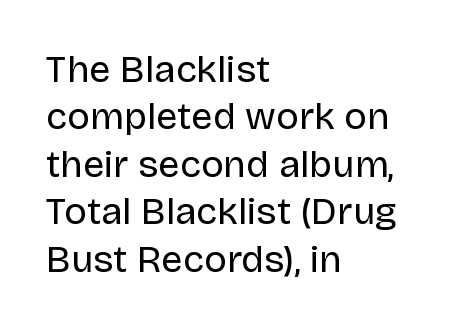
Q: Is the text bold? A: No.
Q: Is the text italic (slanted)? A: No, it is upright.
Q: Is the typeface a serif or a sans-serif typeface? A: Sans-serif.
Q: Is the text underlined? A: No.
Q: How is the paragraph aligned? A: Left-aligned.
Q: Is the spacing between letters normal or unusually wide? A: Normal.
Q: Is the spacing between lines tight, normal or loose? A: Normal.
Q: Width (condensed, normal, or wide)? A: Normal.
Q: Stroke contrast? A: Low.
Q: x-height? A: Large.
Q: Monospaced? A: No.
